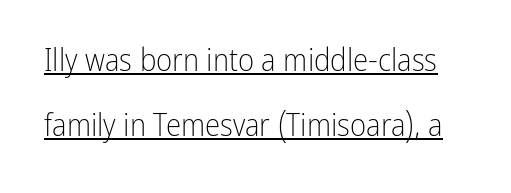
The face used here is rendered with its standard letterfit. The characters display no serif detailing; their extremities are plain. Loosely led — the rows are spread out. A baseline rule has been typeset under these characters. Looks like regular typesetting: each glyph gets only the width it needs.
